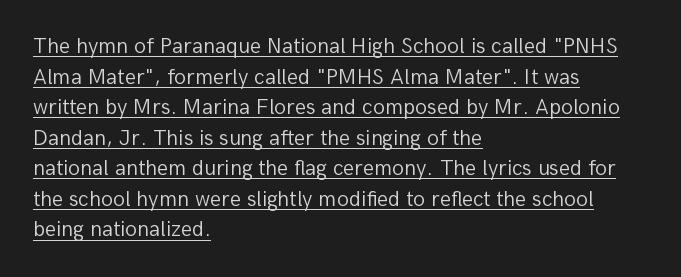
{"italic": "no", "bold": "no", "underline": "yes", "align": "left", "line_spacing": "normal", "line_spacing_ratio": 1.39, "letter_spacing": "normal", "letter_spacing_em": 0.0, "glyph_px": 22}
